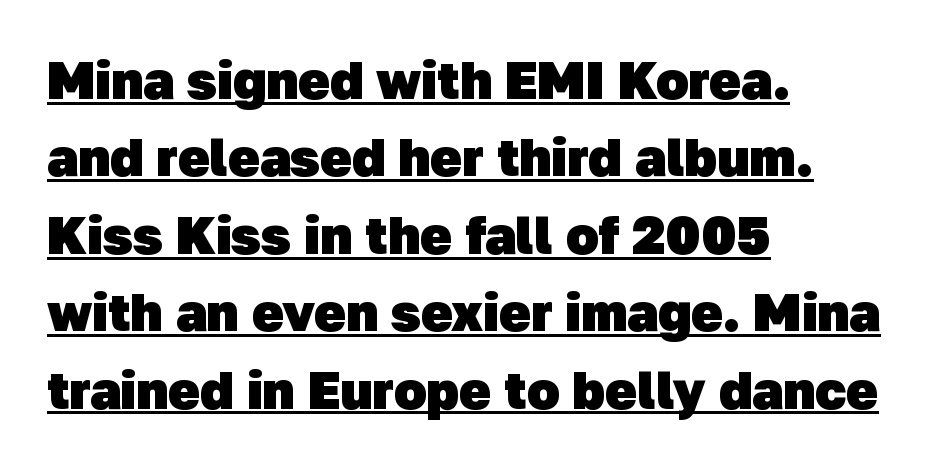
Like a heading marked for emphasis, these lines bear an underscore. Horizontally, the lines are justified to the leading edge only. Summary of vertical rhythm: regular, with standard interline spacing. The horizontal fit of the characters is conventional and even.
